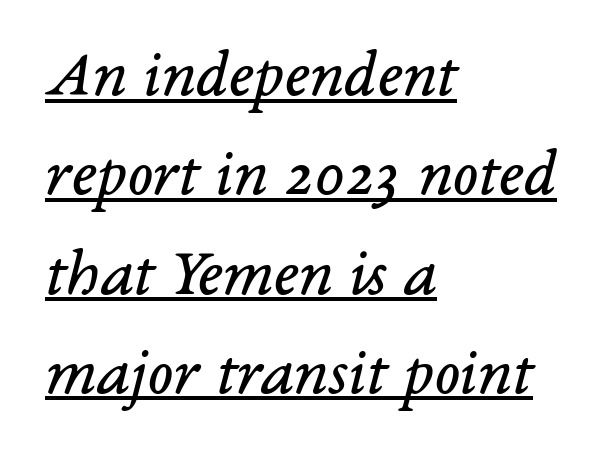
The image shows 68 px regular-weight serif type, italic (leaning right); set left-aligned, normal line spacing (1.46x), normal letter spacing, underlined; low stroke contrast and a medium x-height.
